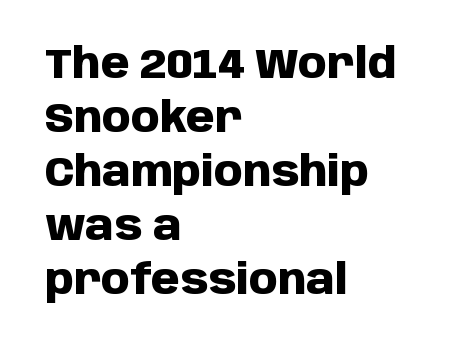
The image shows 41 px heavy sans-serif type, upright; set left-aligned, normal line spacing (1.32x), normal letter spacing, not underlined; low stroke contrast and a large x-height.
